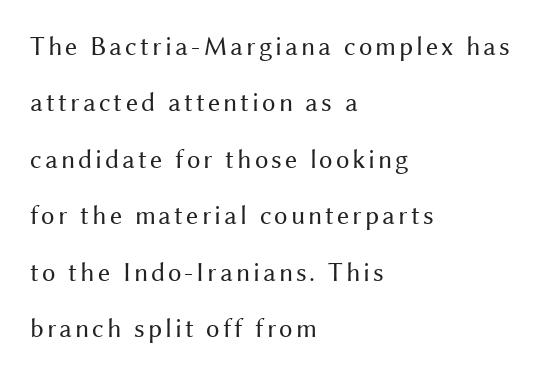
The image shows 27 px text type, upright; set left-aligned, loose line spacing (2.09x), not underlined.
